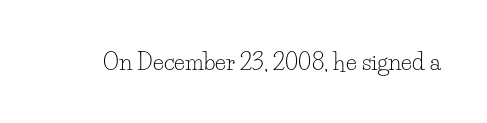
The image shows 23 px text type, upright; set normal letter spacing, not underlined.
